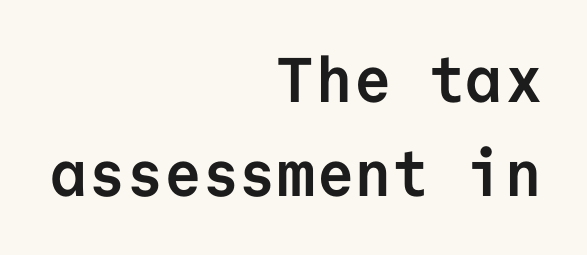
The image shows 63 px semibold sans-serif type, upright, monospaced; set right-aligned, normal line spacing (1.5x), normal letter spacing, not underlined; low stroke contrast and a medium x-height.
